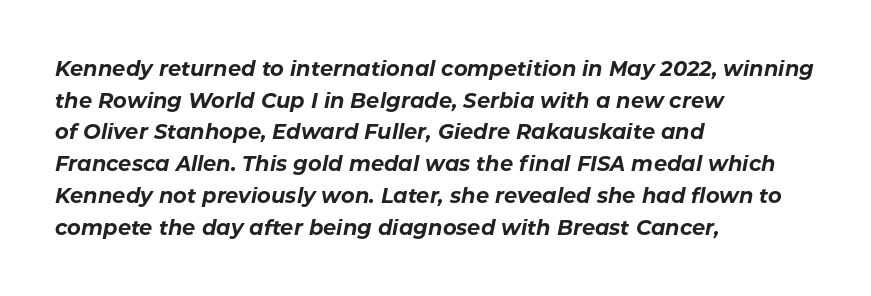
Q: Is the text bold? A: Yes.
Q: Is the text italic (slanted)? A: Yes, it leans right by about 11 degrees.
Q: Is the text underlined? A: No.
Q: How is the paragraph aligned? A: Left-aligned.
Q: Is the spacing between letters normal or unusually wide? A: Normal.
Q: Is the spacing between lines tight, normal or loose? A: Normal.
